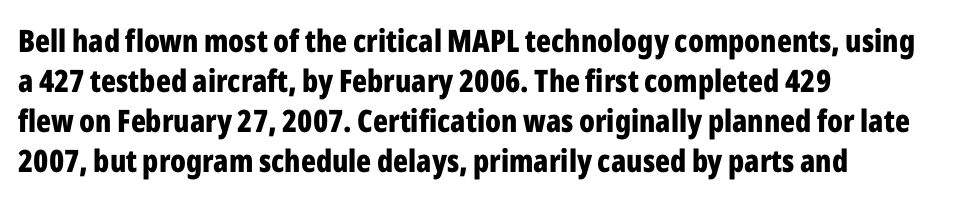
Q: Is the text bold? A: Yes.
Q: Is the text italic (slanted)? A: No, it is upright.
Q: Is the typeface a serif or a sans-serif typeface? A: Sans-serif.
Q: Is the text underlined? A: No.
Q: How is the paragraph aligned? A: Left-aligned.
Q: Is the spacing between letters normal or unusually wide? A: Normal.
Q: Is the spacing between lines tight, normal or loose? A: Normal.
Q: Width (condensed, normal, or wide)? A: Condensed.
Q: Stroke contrast? A: Low.
Q: x-height? A: Medium.
Q: Monospaced? A: No.
